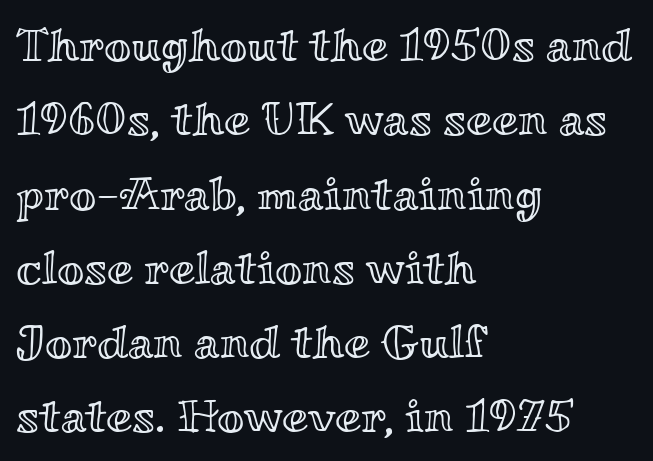
The image shows 47 px wide type, upright; set left-aligned, normal line spacing (1.58x), normal letter spacing, not underlined; a small x-height.
